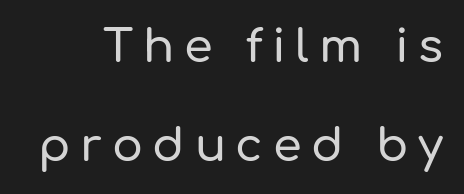
The image shows 46 px sans-serif type, upright; set loose line spacing (2.16x), unusually wide letter spacing (+0.21 em), not underlined; low stroke contrast and a medium x-height.
